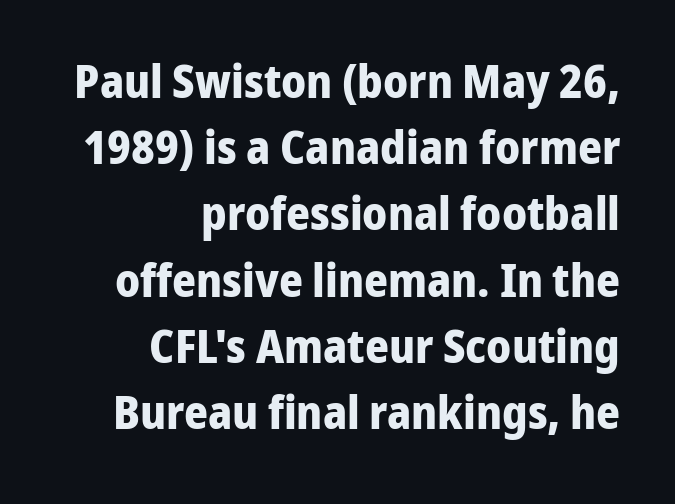
Q: Is the text bold? A: Yes.
Q: Is the text italic (slanted)? A: No, it is upright.
Q: Is the typeface a serif or a sans-serif typeface? A: Sans-serif.
Q: Is the text underlined? A: No.
Q: How is the paragraph aligned? A: Right-aligned.
Q: Is the spacing between letters normal or unusually wide? A: Normal.
Q: Is the spacing between lines tight, normal or loose? A: Normal.
Q: Width (condensed, normal, or wide)? A: Normal.
Q: Stroke contrast? A: Low.
Q: x-height? A: Medium.
Q: Monospaced? A: No.
